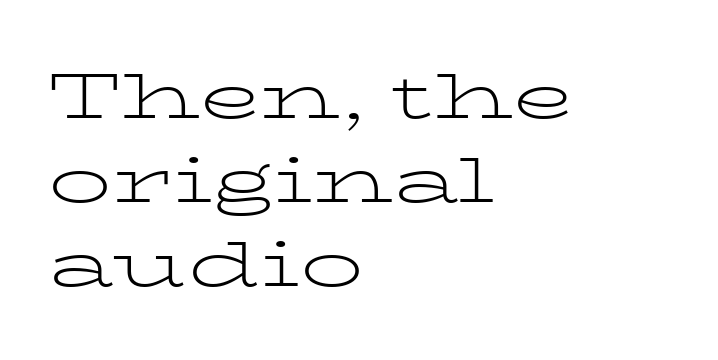
{"serif": "yes", "italic": "no", "bold": "no", "weight": "light", "width": "wide", "stroke_contrast": "low", "x_height": "medium", "monospaced": "no", "underline": "no", "align": "left", "line_spacing": "normal", "line_spacing_ratio": 1.33, "letter_spacing": "normal", "letter_spacing_em": 0.0, "glyph_px": 63}
